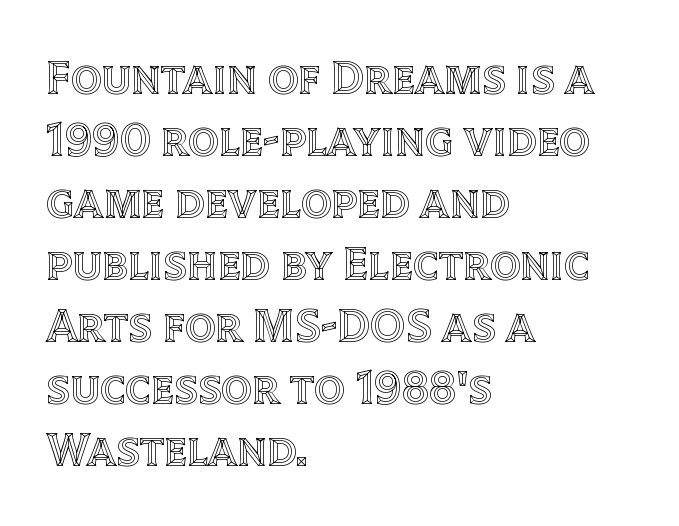
Horizontal bands of white between lines are of average thickness. The typography opts for an upright posture over an oblique one. The setting favours the left margin, as ordinary paragraphs usually do. The strip under each line holds only bare page.
